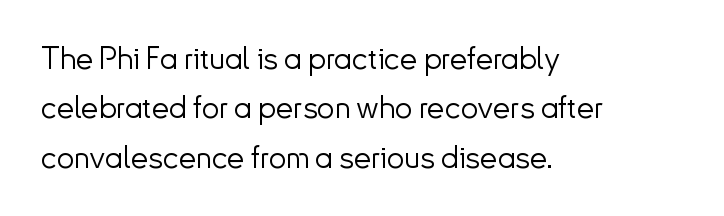
The image shows 31 px light sans-serif type, upright; set left-aligned, normal line spacing (1.59x), normal letter spacing, not underlined; low stroke contrast and a small x-height.
